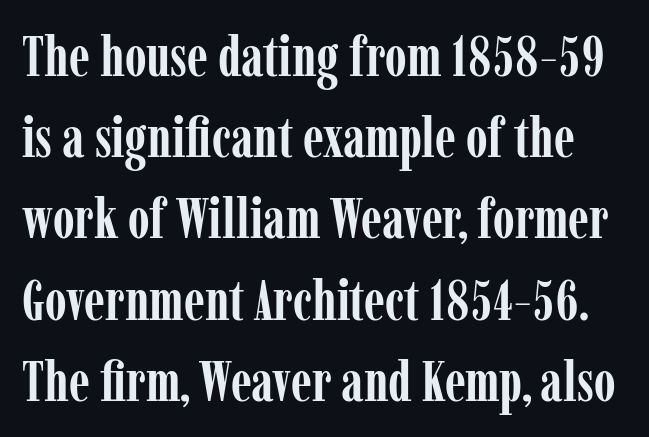
Q: Is the text bold? A: Yes.
Q: Is the text italic (slanted)? A: No, it is upright.
Q: Is the typeface a serif or a sans-serif typeface? A: Serif.
Q: Is the text underlined? A: No.
Q: Is the spacing between letters normal or unusually wide? A: Normal.
Q: Is the spacing between lines tight, normal or loose? A: Normal.
Q: Width (condensed, normal, or wide)? A: Condensed.
Q: Stroke contrast? A: Low.
Q: x-height? A: Medium.
Q: Monospaced? A: No.
